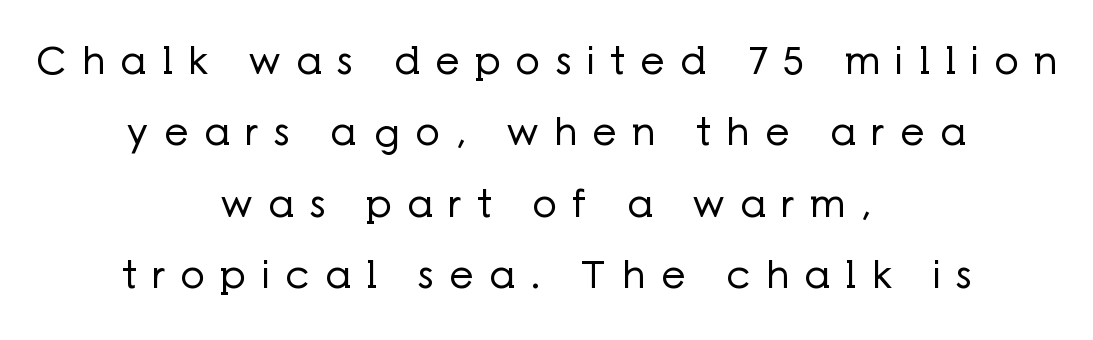
{"serif": "no", "italic": "no", "bold": "no", "weight": "regular", "width": "normal", "stroke_contrast": "low", "x_height": "medium", "monospaced": "no", "underline": "no", "align": "center", "line_spacing_ratio": 1.88, "letter_spacing": "wide", "letter_spacing_em": 0.41, "glyph_px": 38}
